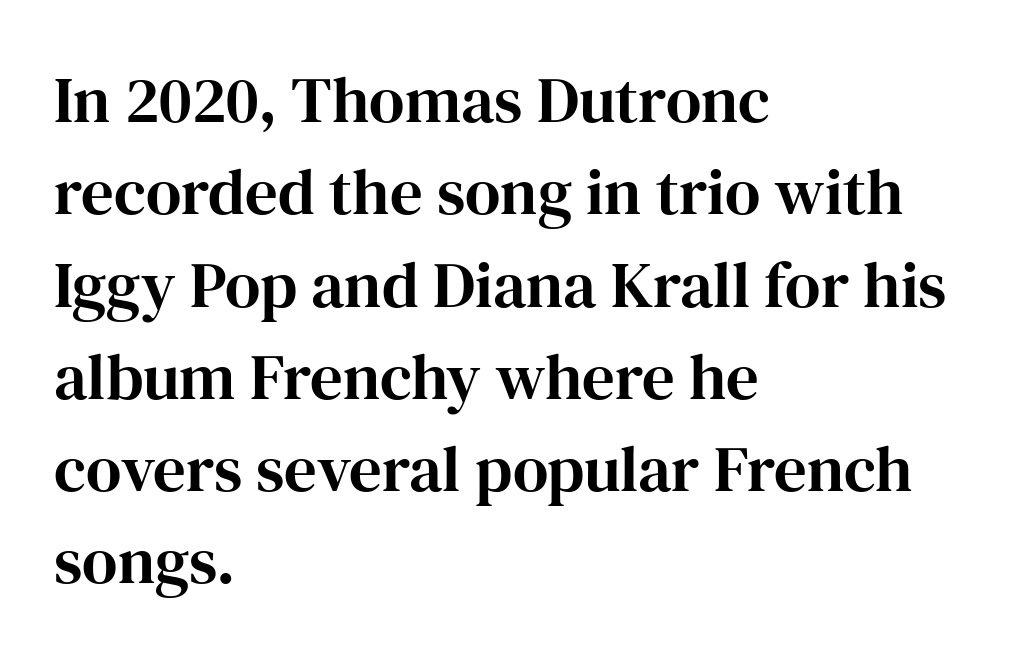
Q: Is the text italic (slanted)? A: No, it is upright.
Q: Is the typeface a serif or a sans-serif typeface? A: Serif.
Q: Is the text underlined? A: No.
Q: How is the paragraph aligned? A: Left-aligned.
Q: Is the spacing between letters normal or unusually wide? A: Normal.
Q: Is the spacing between lines tight, normal or loose? A: Normal.
Q: Width (condensed, normal, or wide)? A: Normal.
Q: Stroke contrast? A: High.
Q: x-height? A: Medium.
Q: Monospaced? A: No.
